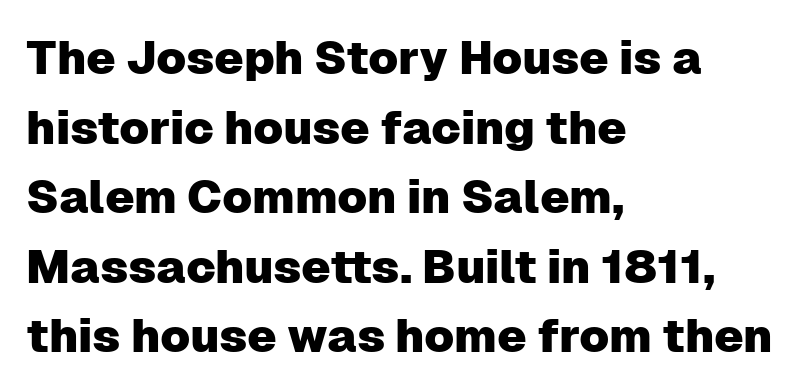
{"serif": "no", "italic": "no", "width": "normal", "stroke_contrast": "low", "x_height": "medium", "monospaced": "no", "underline": "no", "align": "left", "line_spacing": "normal", "line_spacing_ratio": 1.48, "letter_spacing": "normal", "letter_spacing_em": 0.0, "glyph_px": 47}
